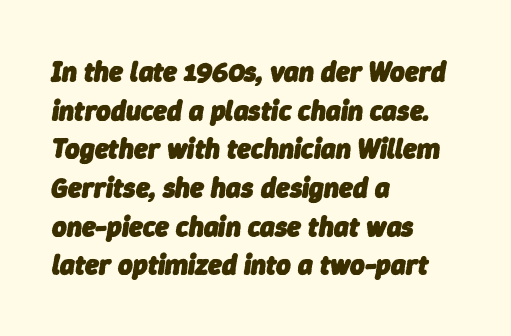
Observe the lean: these are italic letterforms. Do the characters align in a grid? No, the font is proportional. These lines carry a lot of weight — the face is fully bold. Inter-character spacing is left at the font's built-in metrics. What's the leading like? Ordinary, nothing unusual.
